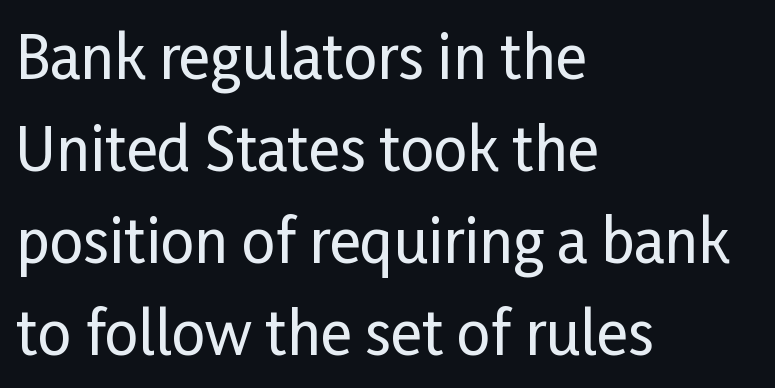
{"serif": "no", "italic": "no", "width": "condensed", "stroke_contrast": "low", "x_height": "medium", "monospaced": "no", "underline": "no", "align": "left", "line_spacing": "normal", "line_spacing_ratio": 1.56, "letter_spacing": "normal", "letter_spacing_em": 0.0, "glyph_px": 59}
